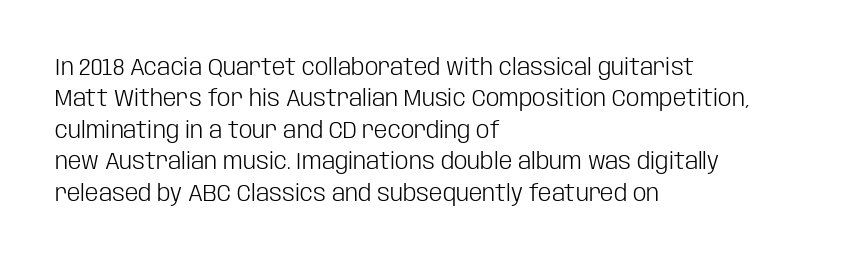
Q: Is the text bold? A: No.
Q: Is the text italic (slanted)? A: No, it is upright.
Q: Is the text underlined? A: No.
Q: How is the paragraph aligned? A: Left-aligned.
Q: Is the spacing between letters normal or unusually wide? A: Normal.
Q: Is the spacing between lines tight, normal or loose? A: Normal.
